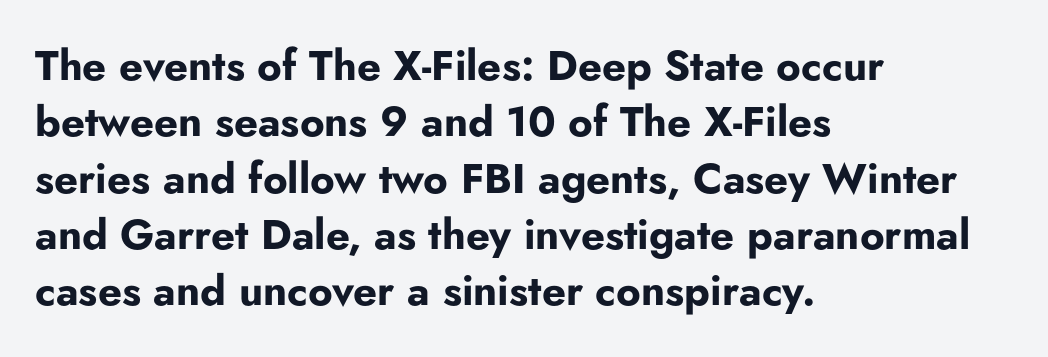
{"serif": "no", "italic": "no", "bold": "yes", "weight": "bold", "width": "normal", "stroke_contrast": "low", "x_height": "small", "monospaced": "no", "underline": "no", "align": "left", "line_spacing": "normal", "line_spacing_ratio": 1.34, "letter_spacing": "normal", "letter_spacing_em": 0.0, "glyph_px": 42}
